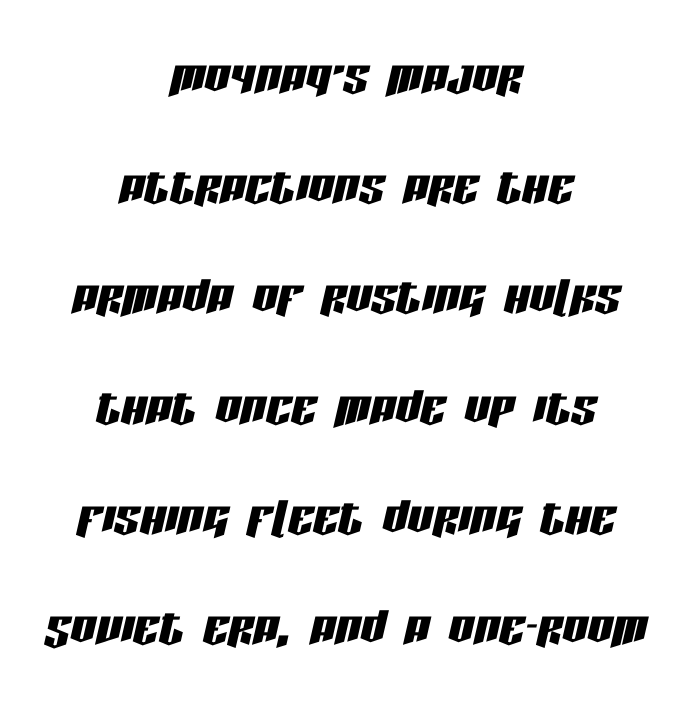
Q: Is the text italic (slanted)? A: Yes, it leans right by about 13 degrees.
Q: Is the text underlined? A: No.
Q: How is the paragraph aligned? A: Centered.
Q: Is the spacing between letters normal or unusually wide? A: Normal.
Q: Width (condensed, normal, or wide)? A: Condensed.
Q: Stroke contrast? A: Low.
Q: x-height? A: Large.
Q: Monospaced? A: No.
